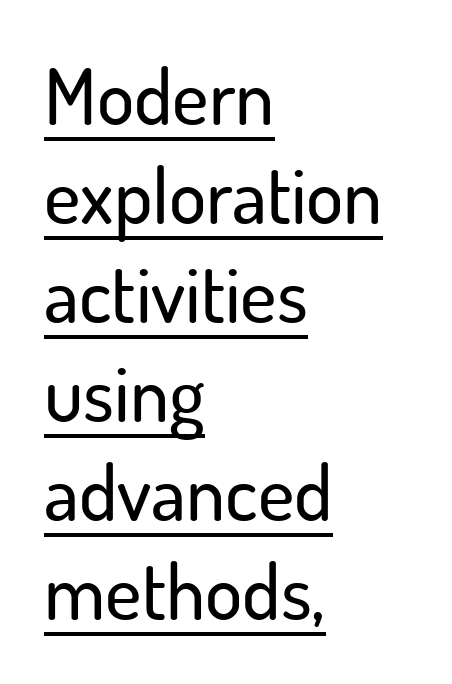
The image shows 78 px sans-serif type, upright; set left-aligned, normal line spacing (1.27x), normal letter spacing, underlined; low stroke contrast and a small x-height.
